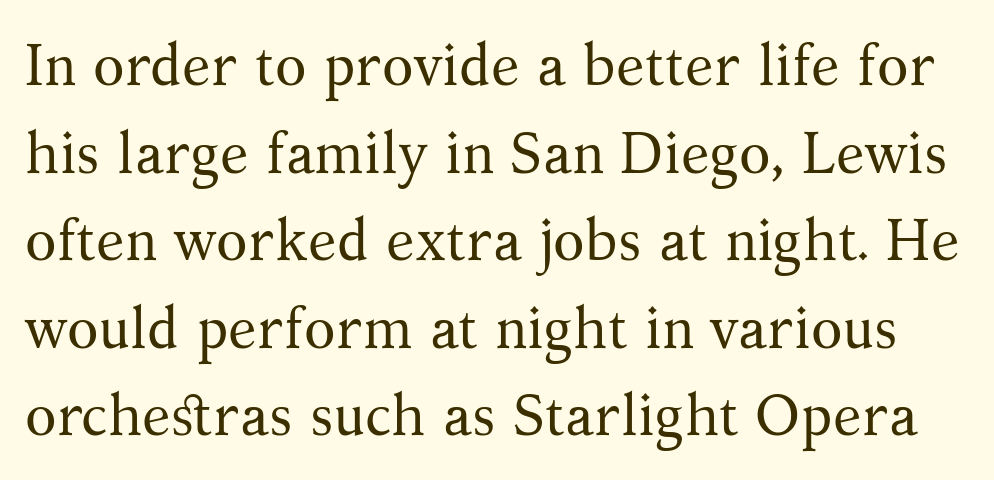
Q: Is the text bold? A: No.
Q: Is the text italic (slanted)? A: No, it is upright.
Q: Is the typeface a serif or a sans-serif typeface? A: Serif.
Q: Is the text underlined? A: No.
Q: Is the spacing between letters normal or unusually wide? A: Normal.
Q: Is the spacing between lines tight, normal or loose? A: Normal.
Q: Width (condensed, normal, or wide)? A: Normal.
Q: Stroke contrast? A: Medium.
Q: x-height? A: Medium.
Q: Monospaced? A: No.
